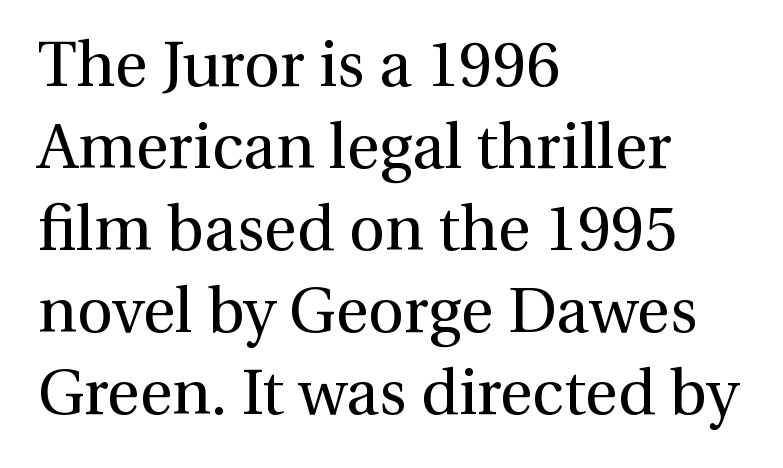
{"serif": "yes", "italic": "no", "bold": "no", "weight": "regular", "width": "normal", "stroke_contrast": "medium", "x_height": "medium", "monospaced": "no", "underline": "no", "align": "left", "line_spacing": "normal", "line_spacing_ratio": 1.3, "letter_spacing": "normal", "letter_spacing_em": 0.0, "glyph_px": 63}
